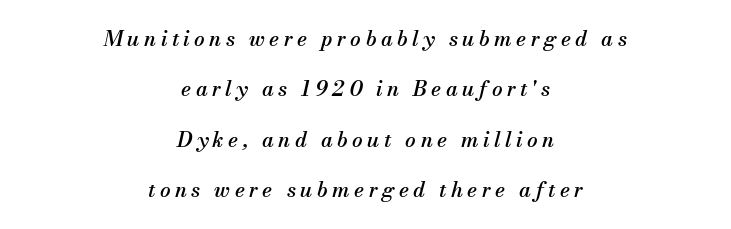
Q: Is the text italic (slanted)? A: Yes, it leans right by about 13 degrees.
Q: Is the text underlined? A: No.
Q: How is the paragraph aligned? A: Centered.
Q: Is the spacing between letters normal or unusually wide? A: Unusually wide.
Q: Is the spacing between lines tight, normal or loose? A: Loose.
